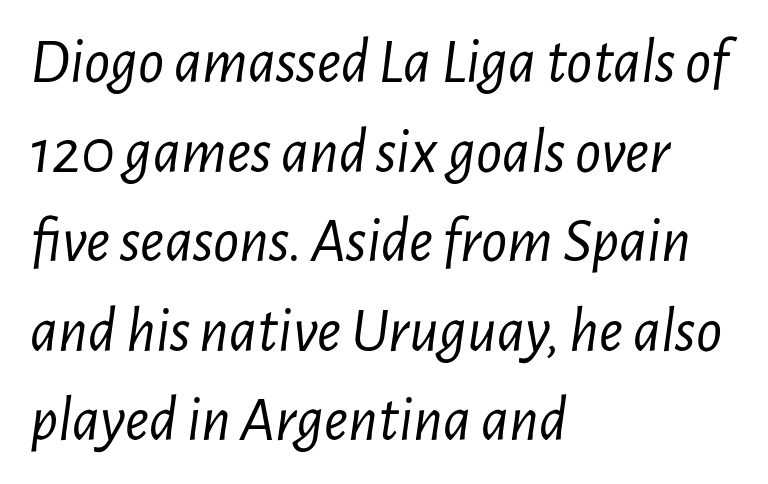
The ragged edge is on the right, which tells us the setting is flush left. The face used here is rendered with its standard letterfit. Baseline-to-baseline distance is the conventional proportion of letter height. Each letter keeps its own natural width here, so spacing adapts to shape. Stem width sits at or under what a default text font uses. Italic: yes, the glyphs are oblique.
